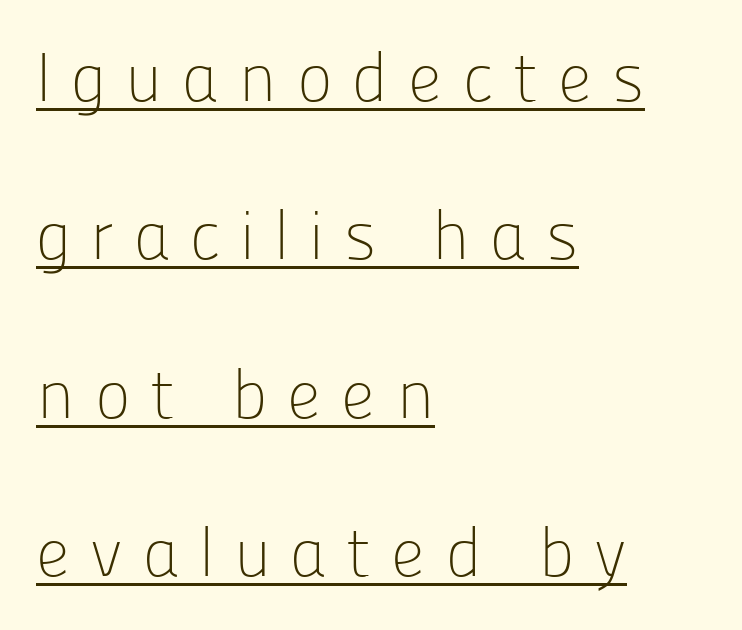
In terms of letterform style, serifs are entirely absent. This is roman type, the default non-slanted kind. Loosely led — the rows are spread out. No heavy texture on the line: the type isn't bold. Quick note: underline on. Letter spacing: wide.
